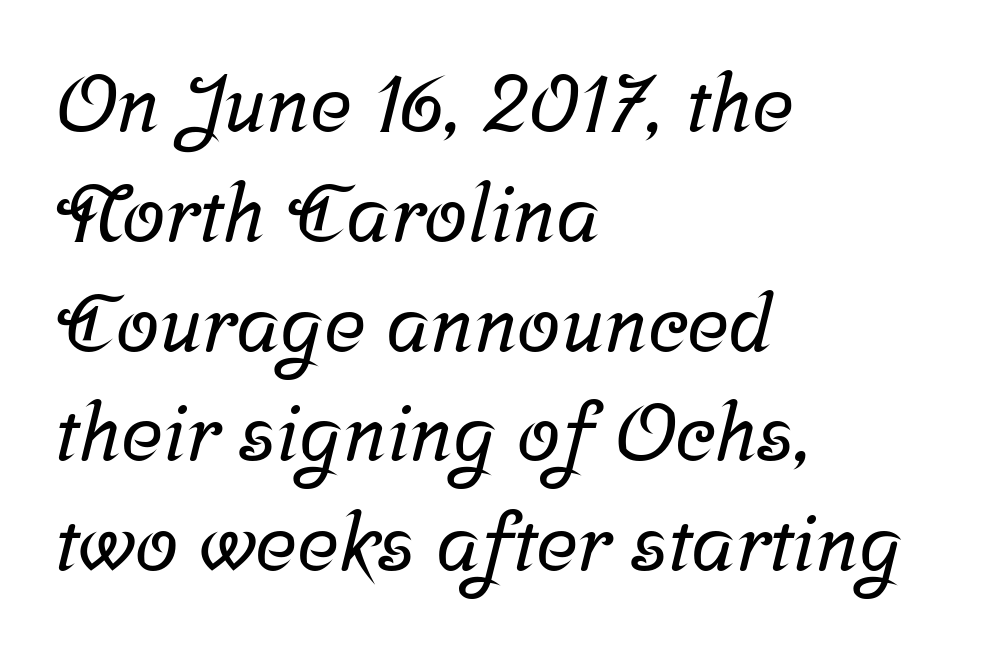
The image shows 79 px text type; set left-aligned, normal line spacing (1.39x), normal letter spacing, not underlined; low stroke contrast and a medium x-height.
